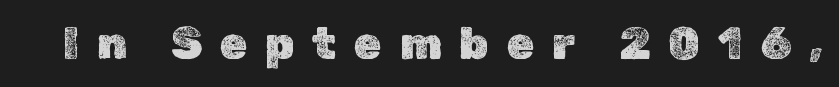
Q: Is the text italic (slanted)? A: No, it is upright.
Q: Is the text underlined? A: No.
Q: Is the spacing between letters normal or unusually wide? A: Unusually wide.
Q: Width (condensed, normal, or wide)? A: Normal.
Q: x-height? A: Medium.
Q: Monospaced? A: No.
